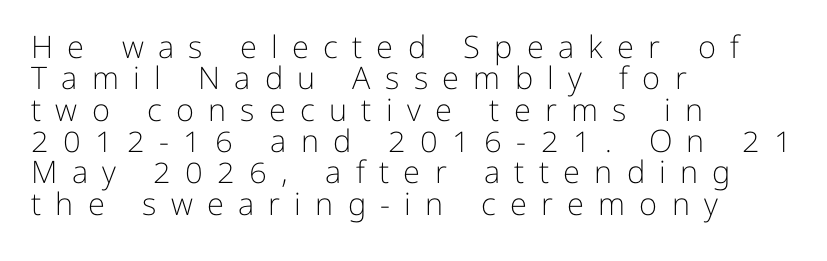
The line-height multiplier appears low, near solid setting. The font is comparable to plain body text, perhaps lighter. Notice how the passage keeps a crisp vertical edge on the left only. Just letters on the line, the space beneath them empty. The passage shown is typeset with a sans-serif family.
